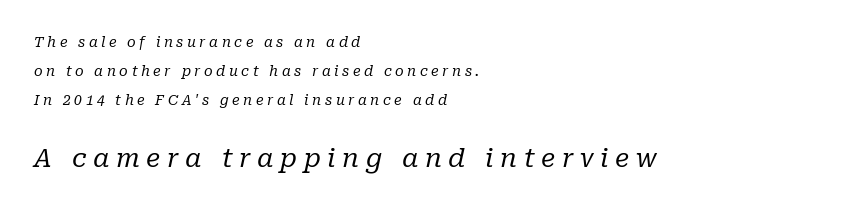
Q: Is the text bold? A: No.
Q: Is the text italic (slanted)? A: Yes, it leans right by about 10 degrees.
Q: Is the text underlined? A: No.
Q: How is the paragraph aligned? A: Left-aligned.
Q: Is the spacing between letters normal or unusually wide? A: Unusually wide.
Q: Is the spacing between lines tight, normal or loose? A: Loose.
Q: Which block of text is set in a larger size, the first (top) or the second (bottom)? A: The second (bottom) one.
